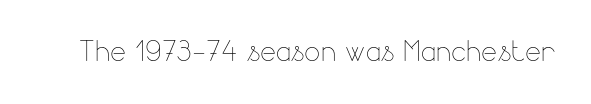
Q: Is the text bold? A: No.
Q: Is the text italic (slanted)? A: No, it is upright.
Q: Is the text underlined? A: No.
Q: Is the spacing between letters normal or unusually wide? A: Normal.
Q: Width (condensed, normal, or wide)? A: Normal.
Q: Stroke contrast? A: Low.
Q: x-height? A: Small.
Q: Monospaced? A: No.
